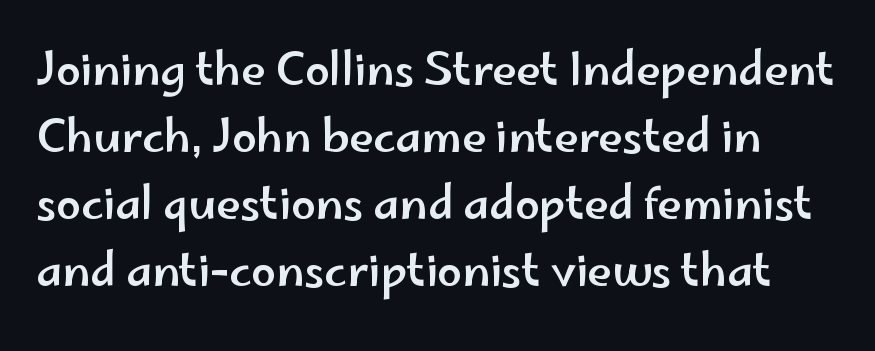
{"serif": "no", "italic": "no", "width": "wide", "stroke_contrast": "low", "x_height": "small", "monospaced": "no", "underline": "no", "line_spacing": "normal", "line_spacing_ratio": 1.52, "letter_spacing": "normal", "letter_spacing_em": 0.0, "glyph_px": 44}
